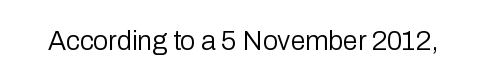
Has an underline been added? It has not. The type is set solid horizontally, with unmodified tracking. The characters are drawn with everyday or finer stroke widths. Every character sits straight up, as roman type does.
